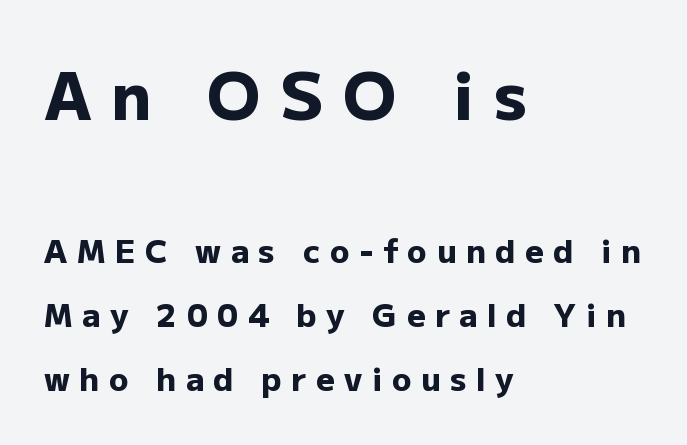
The image shows 65 px heavy sans-serif type, upright; set left-aligned, loose line spacing (1.99x), unusually wide letter spacing (+0.3 em), not underlined; the first (top) block is 2.03x larger; low stroke contrast and a medium x-height.
